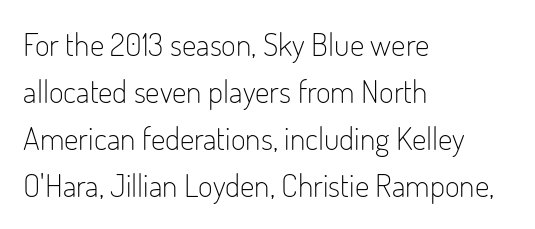
Bare-footed words on every line. Notice how the passage keeps a crisp vertical edge on the left only. A typesetter would call this proportional, since set widths differ per character. The letterforms sit shoulder to shoulder at normal distance.
